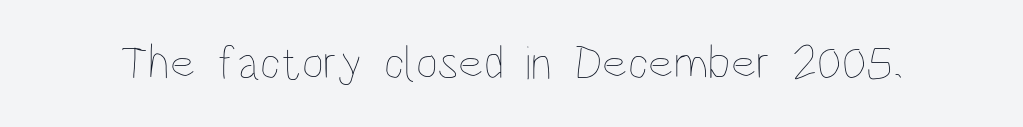
{"italic": "no", "bold": "no", "weight": "thin", "width": "condensed", "stroke_contrast": "low", "x_height": "large", "monospaced": "no", "underline": "no", "letter_spacing": "normal", "letter_spacing_em": 0.0, "glyph_px": 48}
